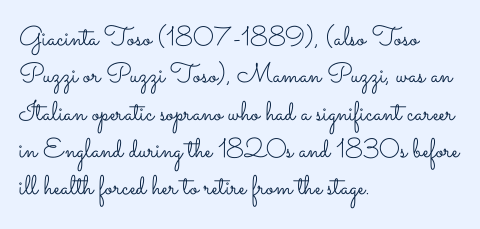
The image shows 27 px text type; set left-aligned, normal line spacing (1.38x), normal letter spacing, not underlined.
